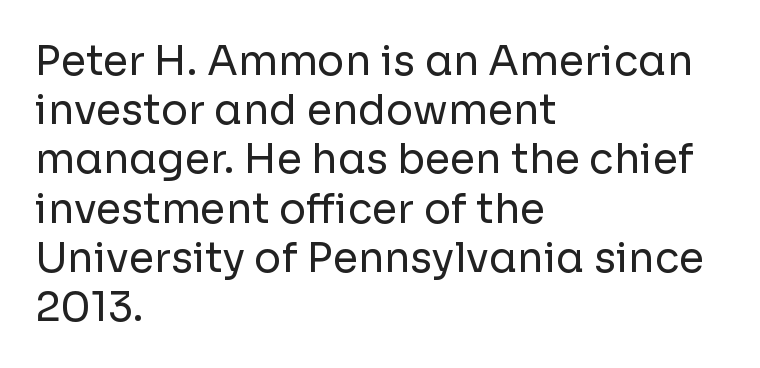
Q: Is the text bold? A: No.
Q: Is the text italic (slanted)? A: No, it is upright.
Q: Is the typeface a serif or a sans-serif typeface? A: Sans-serif.
Q: Is the text underlined? A: No.
Q: How is the paragraph aligned? A: Left-aligned.
Q: Is the spacing between letters normal or unusually wide? A: Normal.
Q: Width (condensed, normal, or wide)? A: Normal.
Q: Stroke contrast? A: Low.
Q: x-height? A: Medium.
Q: Monospaced? A: No.
